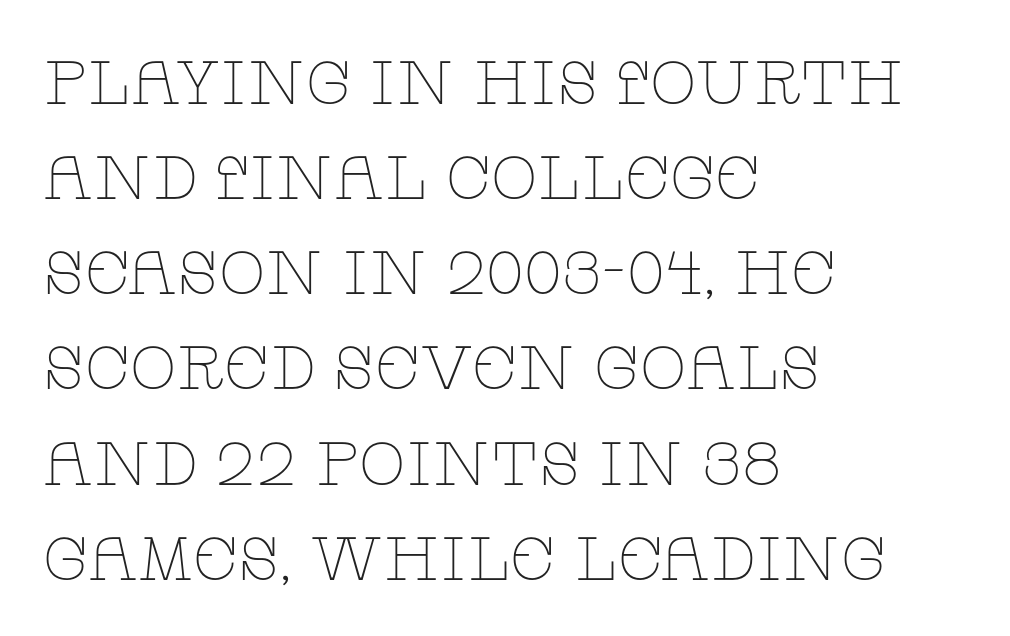
Q: Is the text bold? A: No.
Q: Is the text italic (slanted)? A: No, it is upright.
Q: Is the typeface a serif or a sans-serif typeface? A: Serif.
Q: Is the text underlined? A: No.
Q: How is the paragraph aligned? A: Left-aligned.
Q: Is the spacing between letters normal or unusually wide? A: Normal.
Q: Is the spacing between lines tight, normal or loose? A: Normal.
Q: Width (condensed, normal, or wide)? A: Wide.
Q: Stroke contrast? A: Low.
Q: x-height? A: Large.
Q: Monospaced? A: No.
